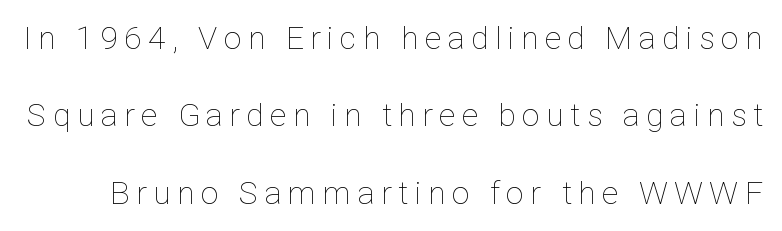
Q: Is the text bold? A: No.
Q: Is the text italic (slanted)? A: No, it is upright.
Q: Is the text underlined? A: No.
Q: Is the spacing between letters normal or unusually wide? A: Unusually wide.
Q: Is the spacing between lines tight, normal or loose? A: Loose.
Q: Width (condensed, normal, or wide)? A: Normal.
Q: Stroke contrast? A: Low.
Q: x-height? A: Medium.
Q: Monospaced? A: No.
